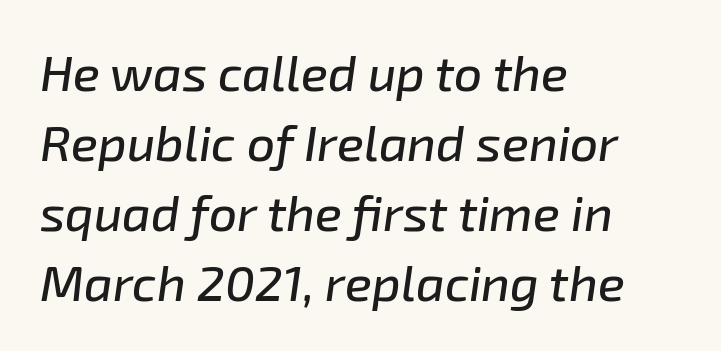
Q: Is the text italic (slanted)? A: Yes, it leans right by about 8 degrees.
Q: Is the text underlined? A: No.
Q: How is the paragraph aligned? A: Left-aligned.
Q: Is the spacing between letters normal or unusually wide? A: Normal.
Q: Is the spacing between lines tight, normal or loose? A: Normal.
Q: Width (condensed, normal, or wide)? A: Normal.
Q: Stroke contrast? A: Low.
Q: x-height? A: Medium.
Q: Monospaced? A: No.
